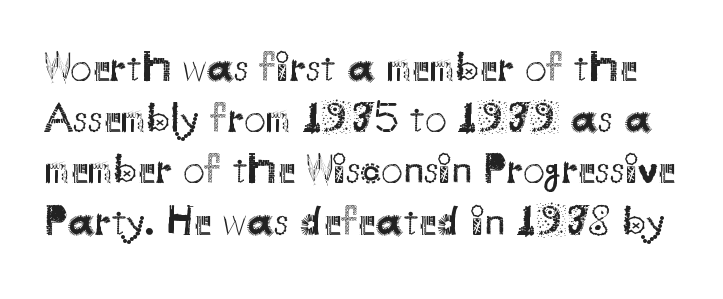
This sample uses a sans-serif face. What stands out about the letter spacing? Nothing — it is the standard amount. In terms of posture, this sample is upright. The letters advance in unequal steps, a hallmark of proportional type. Glance below the letters and you will spot only blank space. The strokes carry an ordinary text weight at most.
